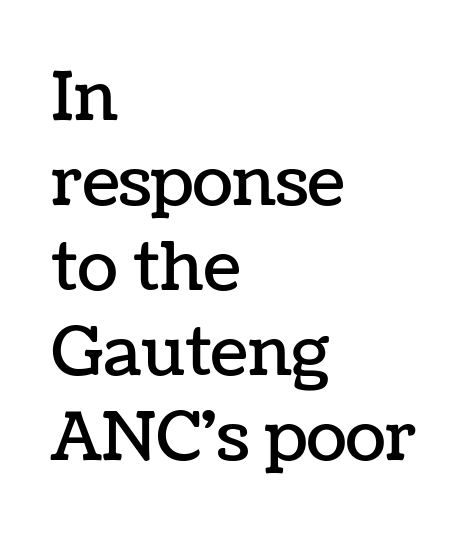
A normal amount of white space separates one row of letters from the next. Glyph-to-glyph distance matches everyday printed text. The rendering uses natural spacing where letterforms have individual widths. Only glyphs here, with clear space below each row.
